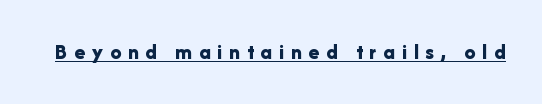
How are the letters spaced? Widely, with obvious added tracking. When letters stand straight like this, we call the style roman or upright. As a designer I'd log this as weight 700, bold. Looks like someone drew a line under every word here.
